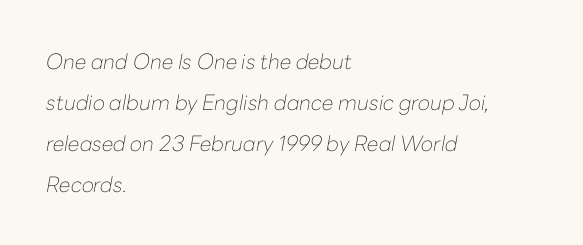
Q: Is the text bold? A: No.
Q: Is the text italic (slanted)? A: Yes, it leans right by about 10 degrees.
Q: Is the text underlined? A: No.
Q: How is the paragraph aligned? A: Left-aligned.
Q: Is the spacing between letters normal or unusually wide? A: Normal.
Q: Is the spacing between lines tight, normal or loose? A: Loose.
